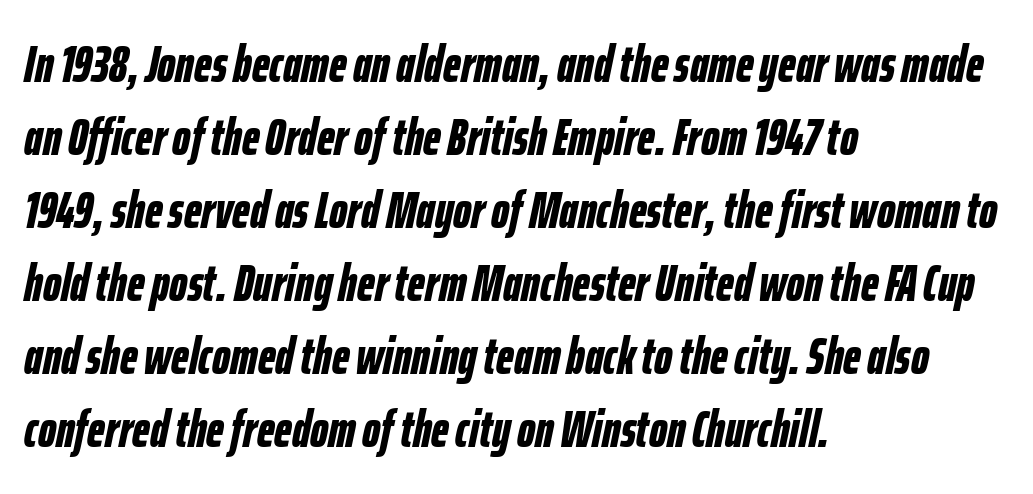
Each line starts at the same left margin while the right side varies. Thick stems and heavy bowls — unmistakably bold. Style check: oblique. The designer left line spacing at the default. Character widths vary here, with narrow letters taking less room than wide ones. Descenders hang freely into open space.
